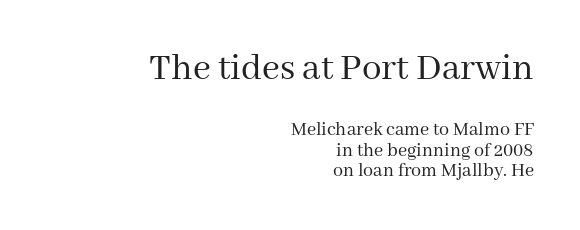
The image shows 39 px regular-weight serif type, upright; set right-aligned, tight line spacing (1.04x), normal letter spacing, not underlined; the first (top) block is 1.95x larger; medium stroke contrast and a medium x-height.
